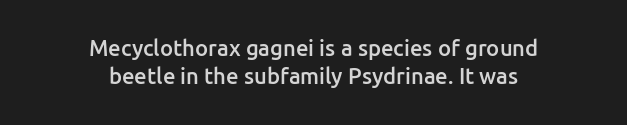
The image shows 22 px text type, upright; set centered, normal line spacing (1.26x), normal letter spacing, not underlined.
